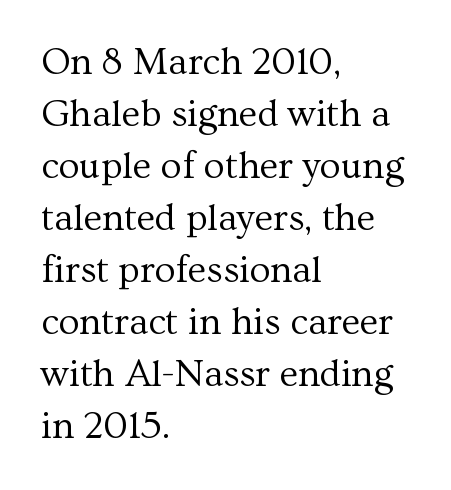
{"serif": "yes", "italic": "no", "bold": "no", "weight": "regular", "width": "normal", "stroke_contrast": "medium", "x_height": "medium", "monospaced": "no", "underline": "no", "align": "left", "line_spacing": "normal", "line_spacing_ratio": 1.37, "letter_spacing": "normal", "letter_spacing_em": 0.0, "glyph_px": 38}
